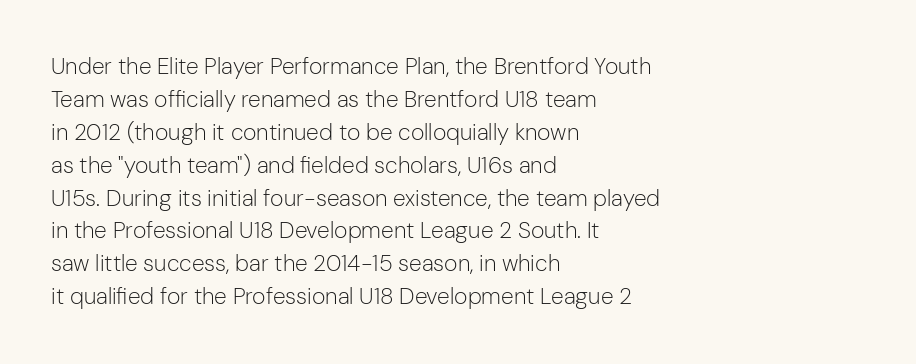
The image shows 23 px text type, upright; set left-aligned, normal line spacing (1.43x), normal letter spacing, not underlined.
